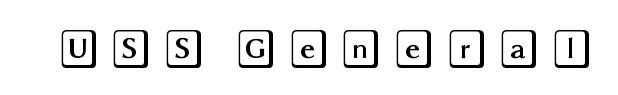
Q: Is the text italic (slanted)? A: No, it is upright.
Q: Is the text underlined? A: No.
Q: Is the spacing between letters normal or unusually wide? A: Unusually wide.
Q: Width (condensed, normal, or wide)? A: Wide.
Q: x-height? A: Large.
